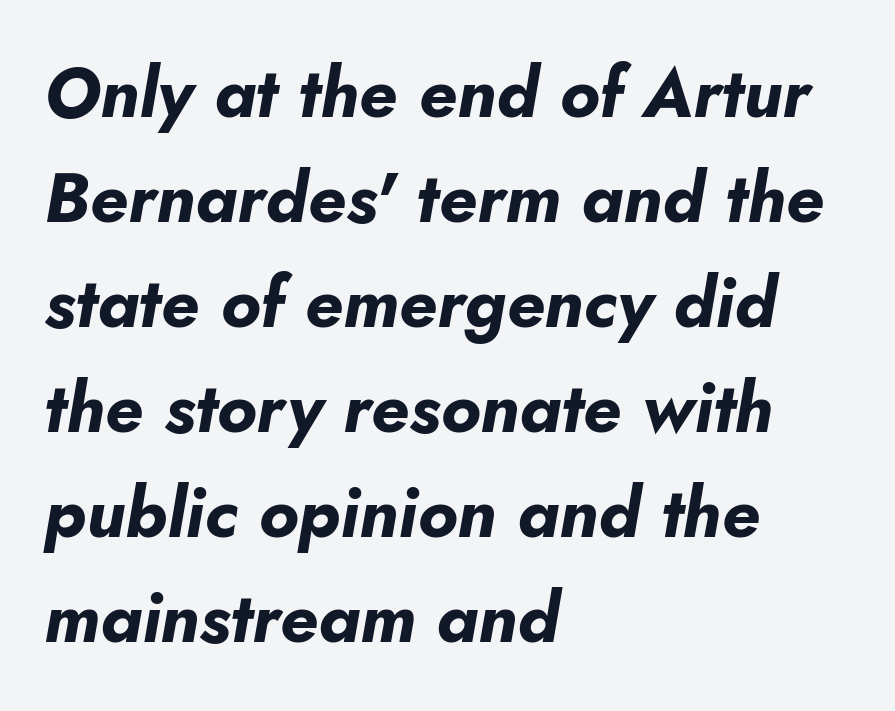
{"italic": "yes", "lean": "right", "slant_degrees": 10, "bold": "yes", "weight": "bold", "width": "normal", "stroke_contrast": "low", "x_height": "small", "monospaced": "no", "underline": "no", "align": "left", "line_spacing": "normal", "line_spacing_ratio": 1.5, "letter_spacing": "normal", "letter_spacing_em": 0.0, "glyph_px": 70}
